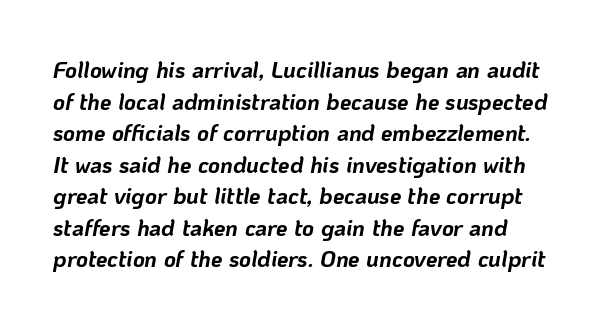
The image shows 23 px bold type, italic (leaning right); set normal line spacing (1.37x), normal letter spacing, not underlined.
